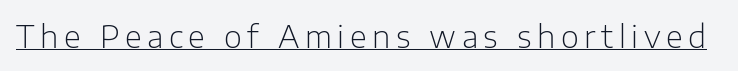
A continuous stroke trails under the words, as in a hyperlink. Each letter's strokes conclude bluntly, with no projecting serifs. Designer's note — italics off, roman on. Counters stay open thanks to moderate or lighter strokes. This sample has the flowing, uneven cadence of proportional lettering.
